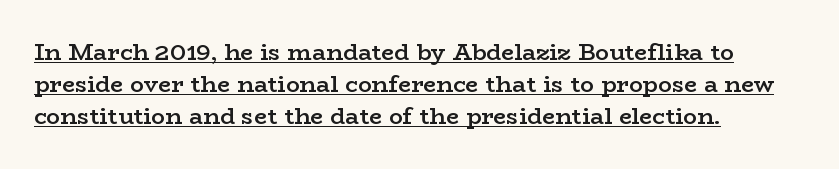
The image shows 23 px text type, upright; set left-aligned, normal line spacing (1.4x), normal letter spacing, underlined.
